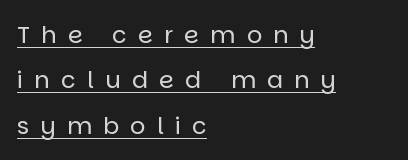
The image shows 24 px text type, upright; set left-aligned, line spacing 1.89x, unusually wide letter spacing (+0.47 em), underlined.
